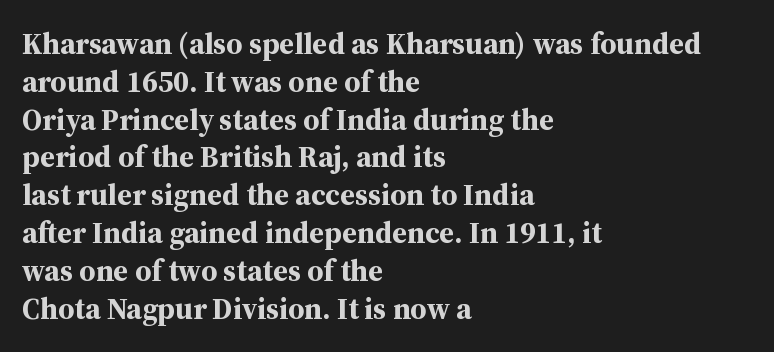
The image shows 30 px bold serif type, upright; set left-aligned, normal line spacing (1.26x), normal letter spacing, not underlined; medium stroke contrast and a medium x-height.
